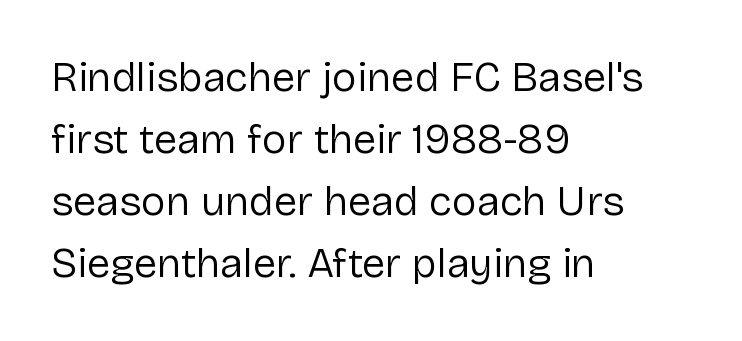
Q: Is the text bold? A: No.
Q: Is the text italic (slanted)? A: No, it is upright.
Q: Is the typeface a serif or a sans-serif typeface? A: Sans-serif.
Q: Is the text underlined? A: No.
Q: How is the paragraph aligned? A: Left-aligned.
Q: Is the spacing between letters normal or unusually wide? A: Normal.
Q: Is the spacing between lines tight, normal or loose? A: Normal.
Q: Width (condensed, normal, or wide)? A: Normal.
Q: Stroke contrast? A: Low.
Q: x-height? A: Medium.
Q: Monospaced? A: No.
